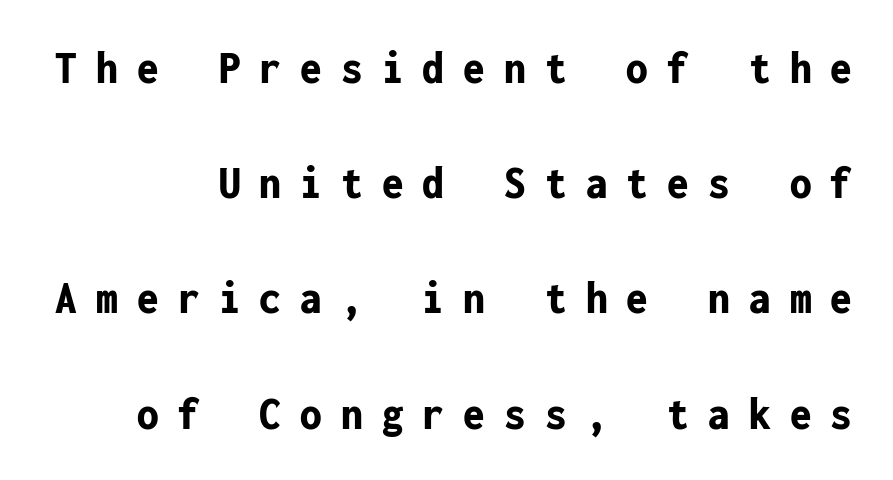
{"serif": "no", "italic": "no", "bold": "yes", "weight": "bold", "width": "condensed", "stroke_contrast": "low", "x_height": "medium", "monospaced": "yes", "underline": "no", "align": "right", "line_spacing": "loose", "line_spacing_ratio": 2.4, "letter_spacing": "wide", "letter_spacing_em": 0.4, "glyph_px": 48}
